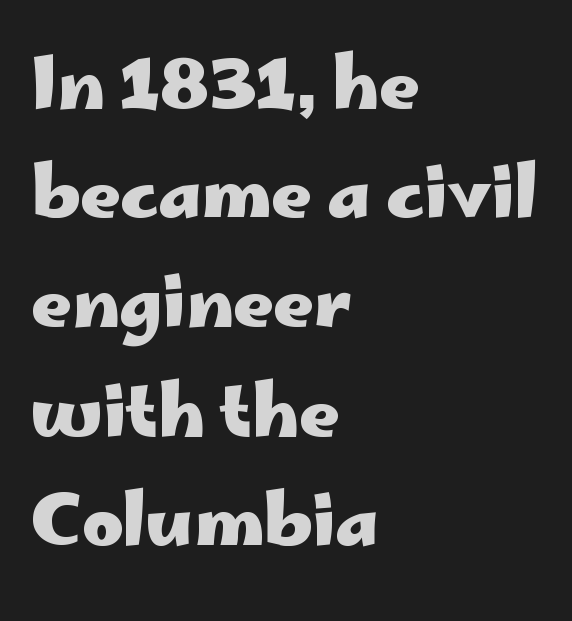
{"serif": "no", "italic": "no", "bold": "yes", "weight": "heavy", "width": "wide", "stroke_contrast": "low", "x_height": "small", "monospaced": "no", "underline": "no", "align": "left", "line_spacing": "normal", "line_spacing_ratio": 1.56, "letter_spacing": "normal", "letter_spacing_em": 0.0, "glyph_px": 70}
